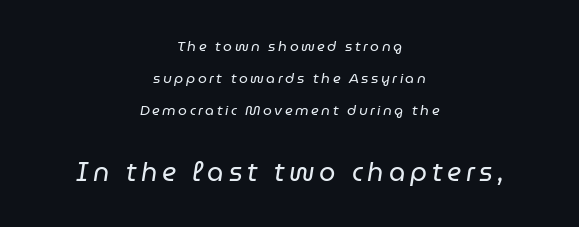
Q: Is the text bold? A: No.
Q: Is the text italic (slanted)? A: Yes, it leans right by about 9 degrees.
Q: Is the text underlined? A: No.
Q: How is the paragraph aligned? A: Centered.
Q: Is the spacing between lines tight, normal or loose? A: Loose.
Q: Which block of text is set in a larger size, the first (top) or the second (bottom)? A: The second (bottom) one.
